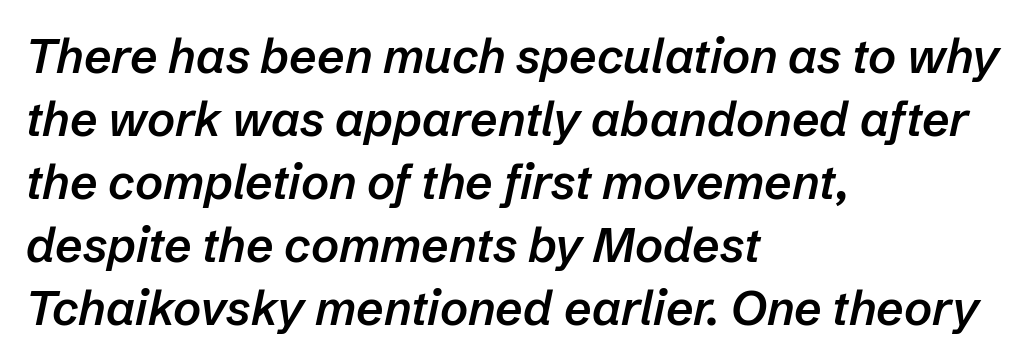
{"italic": "yes", "lean": "right", "slant_degrees": 12, "bold": "semi", "weight": "semibold", "width": "normal", "stroke_contrast": "low", "x_height": "medium", "monospaced": "no", "underline": "no", "align": "left", "line_spacing": "normal", "line_spacing_ratio": 1.31, "letter_spacing": "normal", "letter_spacing_em": 0.0, "glyph_px": 48}
